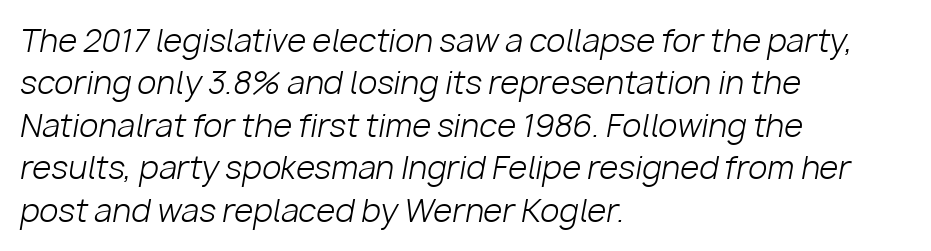
Q: Is the text bold? A: No.
Q: Is the text italic (slanted)? A: Yes, it leans right by about 10 degrees.
Q: Is the text underlined? A: No.
Q: How is the paragraph aligned? A: Left-aligned.
Q: Is the spacing between letters normal or unusually wide? A: Normal.
Q: Is the spacing between lines tight, normal or loose? A: Normal.
Q: Width (condensed, normal, or wide)? A: Normal.
Q: Stroke contrast? A: Low.
Q: x-height? A: Medium.
Q: Monospaced? A: No.
